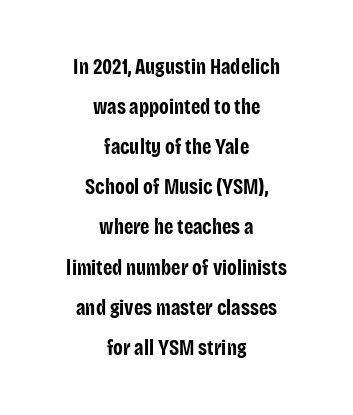
The image shows 21 px bold type, upright; set centered, loose line spacing (1.91x), normal letter spacing, not underlined.
